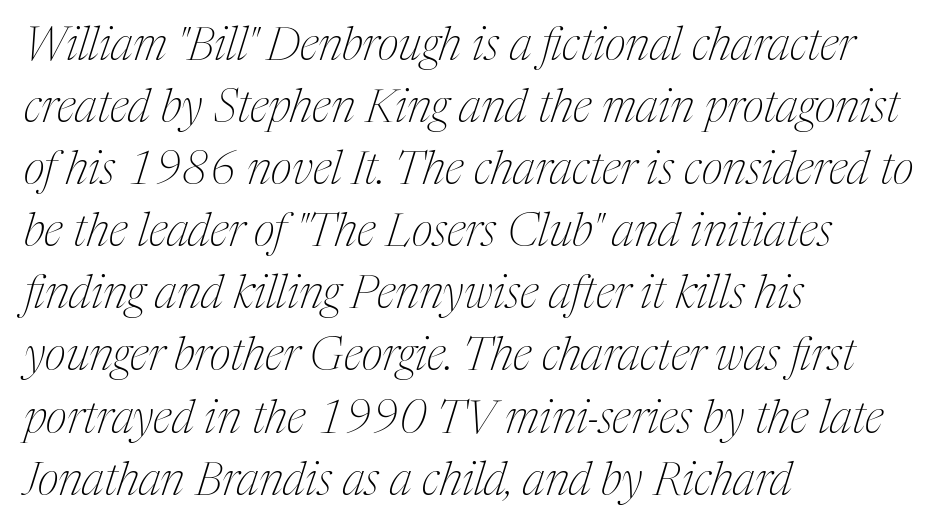
Q: Is the text bold? A: No.
Q: Is the text italic (slanted)? A: Yes, it leans right by about 17 degrees.
Q: Is the typeface a serif or a sans-serif typeface? A: Serif.
Q: Is the text underlined? A: No.
Q: How is the paragraph aligned? A: Left-aligned.
Q: Is the spacing between letters normal or unusually wide? A: Normal.
Q: Is the spacing between lines tight, normal or loose? A: Normal.
Q: Width (condensed, normal, or wide)? A: Condensed.
Q: Stroke contrast? A: Medium.
Q: x-height? A: Medium.
Q: Monospaced? A: No.
